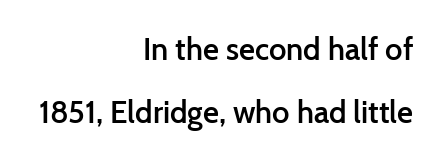
{"serif": "no", "italic": "no", "bold": "semi", "weight": "semibold", "width": "normal", "stroke_contrast": "low", "x_height": "medium", "monospaced": "no", "underline": "no", "align": "right", "line_spacing": "loose", "line_spacing_ratio": 2.04, "letter_spacing": "normal", "letter_spacing_em": 0.0, "glyph_px": 31}
